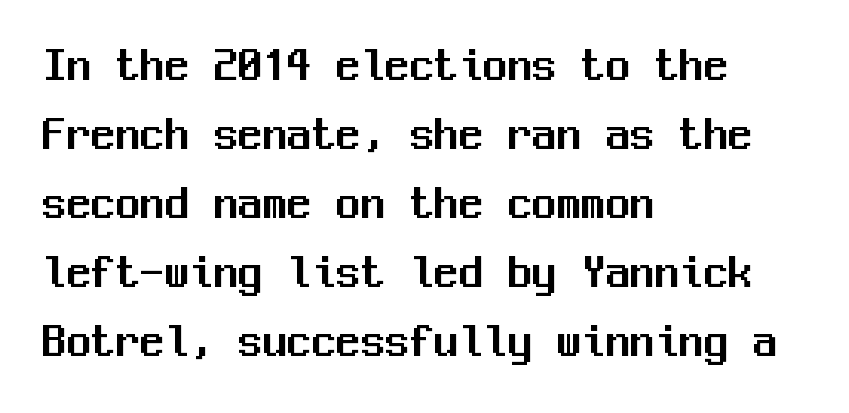
Q: Is the text italic (slanted)? A: No, it is upright.
Q: Is the typeface a serif or a sans-serif typeface? A: Sans-serif.
Q: Is the text underlined? A: No.
Q: How is the paragraph aligned? A: Left-aligned.
Q: Is the spacing between letters normal or unusually wide? A: Normal.
Q: Is the spacing between lines tight, normal or loose? A: Normal.
Q: Width (condensed, normal, or wide)? A: Normal.
Q: Stroke contrast? A: Medium.
Q: x-height? A: Medium.
Q: Monospaced? A: Yes.
